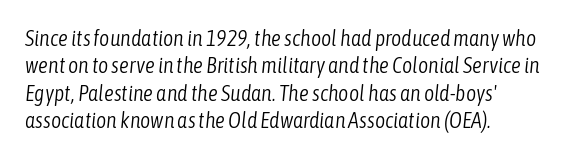
The image shows 22 px text type, italic (leaning right); set line spacing 1.24x, normal letter spacing, not underlined.
